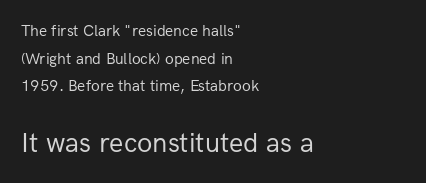
Q: Is the text bold? A: No.
Q: Is the text italic (slanted)? A: No, it is upright.
Q: Is the typeface a serif or a sans-serif typeface? A: Sans-serif.
Q: Is the text underlined? A: No.
Q: How is the paragraph aligned? A: Left-aligned.
Q: Is the spacing between letters normal or unusually wide? A: Normal.
Q: Which block of text is set in a larger size, the first (top) or the second (bottom)? A: The second (bottom) one.
Q: Width (condensed, normal, or wide)? A: Normal.
Q: Stroke contrast? A: Low.
Q: x-height? A: Medium.
Q: Monospaced? A: No.
